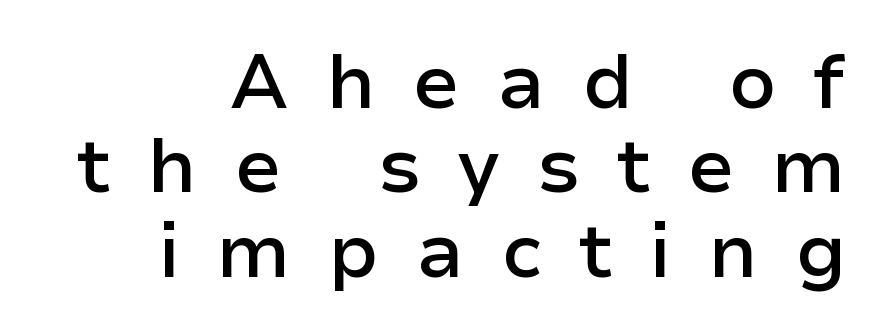
{"serif": "no", "italic": "no", "bold": "semi", "weight": "semibold", "width": "normal", "stroke_contrast": "low", "x_height": "medium", "monospaced": "no", "underline": "no", "align": "right", "line_spacing": "tight", "line_spacing_ratio": 1.11, "letter_spacing": "wide", "letter_spacing_em": 0.48, "glyph_px": 76}
